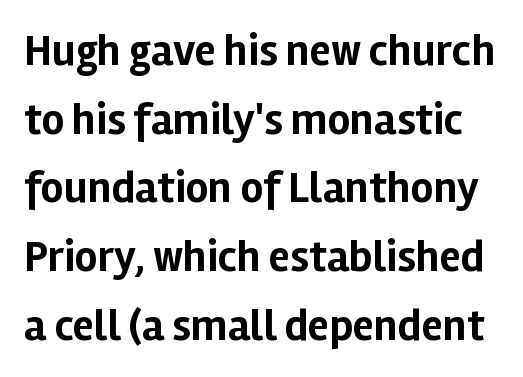
The passage shown has conventional tracking throughout. Check under the words: just untouched page. Characters remain perfectly vertical along every line. The face used here is proportionally spaced, like ordinary book or web type. Weight check: bold — yes, fully.
